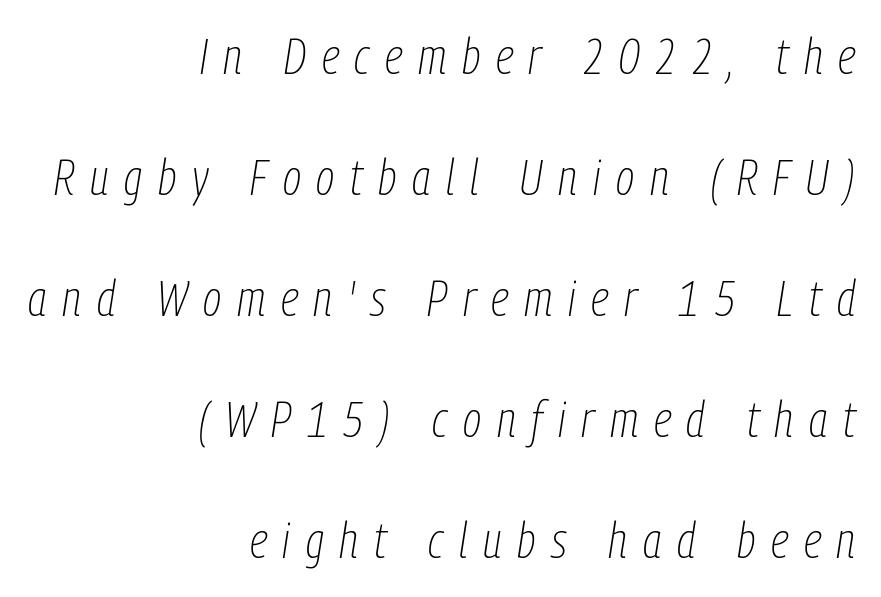
Between one letter and the next there's a generous, obvious gap. Each new line begins a long way beneath the previous one. The letters advance in unequal steps, a hallmark of proportional type. It's the slanting kind of type. Each stroke keeps to a modest, everyday thickness or less. Has an underline been added? It has not.
